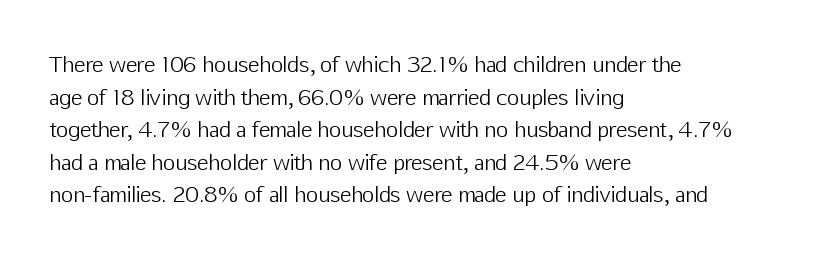
The axis of the letterforms is exactly vertical. Here the glyphs are tracked normally, forming tight word shapes. Descenders hang freely into open space. Line beginnings align vertically; line endings do not. The rows are spaced the way most documents space them.
